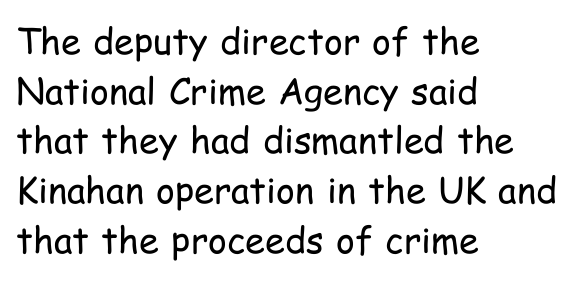
These lines are rendered in a variable-pitch font. The passage shown is not bold in any degree. The rag falls on the right side of this text block. Has an underline been added? It has not. The lettering stays uniformly vertical, giving the passage a roman look. What's the leading like? Ordinary, nothing unusual.
